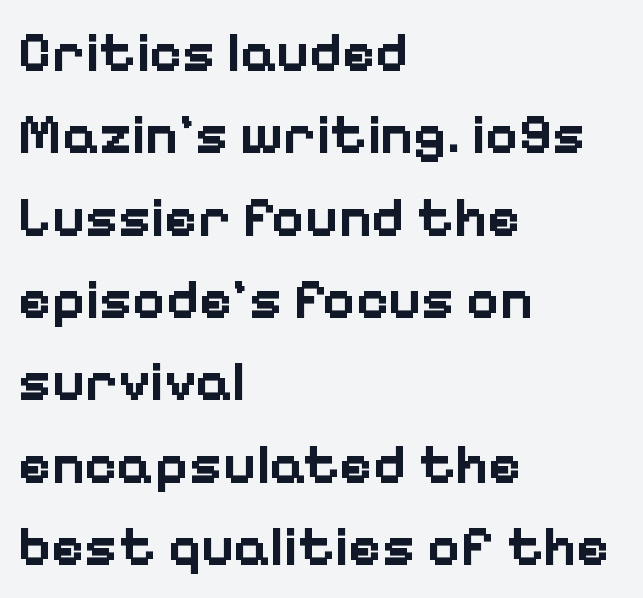
Its strokes are broad and dark, the hallmark of bold type. The designer went with a sans here, leaving each stem footless. The passage shown is typed in a proportional face where columns would drift. The space directly below the letters is spotless.
